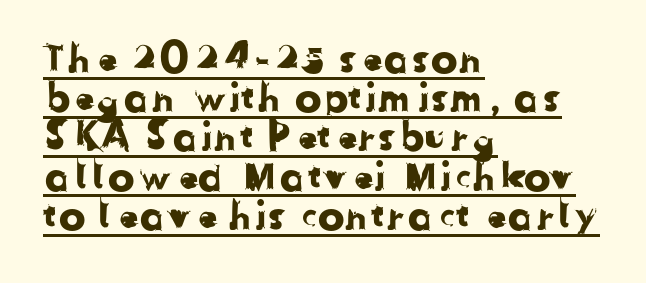
The image shows 40 px sans-serif type; set left-aligned, tight line spacing (0.98x), normal letter spacing, underlined; low stroke contrast and a medium x-height.
